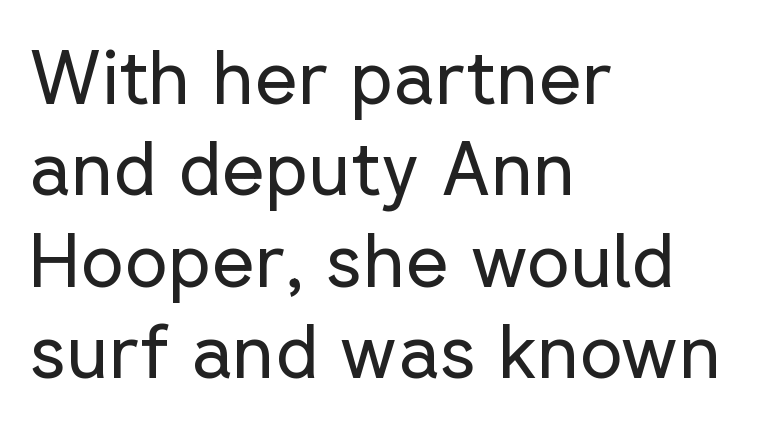
{"serif": "no", "italic": "no", "bold": "no", "weight": "regular", "width": "normal", "stroke_contrast": "low", "x_height": "medium", "monospaced": "no", "underline": "no", "align": "left", "line_spacing_ratio": 1.22, "letter_spacing": "normal", "letter_spacing_em": 0.0, "glyph_px": 75}
